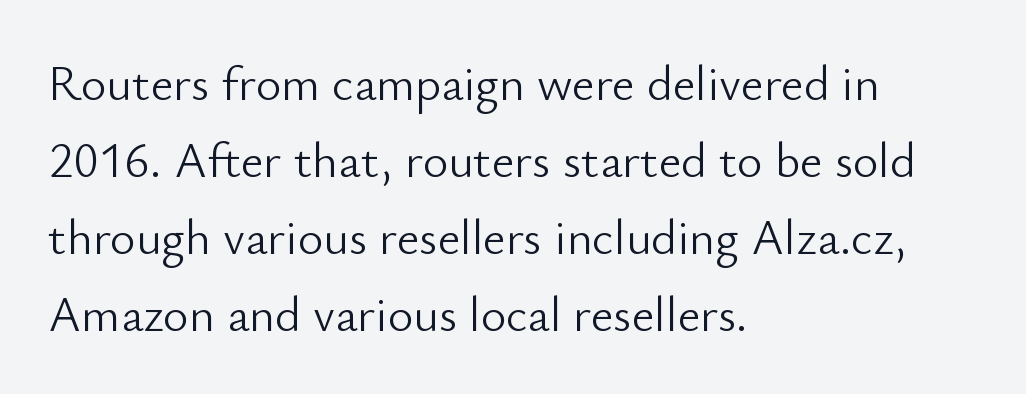
{"serif": "no", "italic": "no", "bold": "no", "weight": "light", "width": "normal", "stroke_contrast": "low", "x_height": "small", "monospaced": "no", "underline": "no", "align": "left", "line_spacing": "normal", "line_spacing_ratio": 1.57, "letter_spacing": "normal", "letter_spacing_em": 0.0, "glyph_px": 49}
